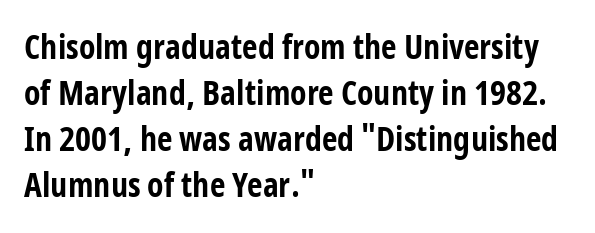
The image shows 34 px bold, condensed sans-serif type, upright; set left-aligned, normal line spacing (1.35x), normal letter spacing, not underlined; low stroke contrast and a medium x-height.
